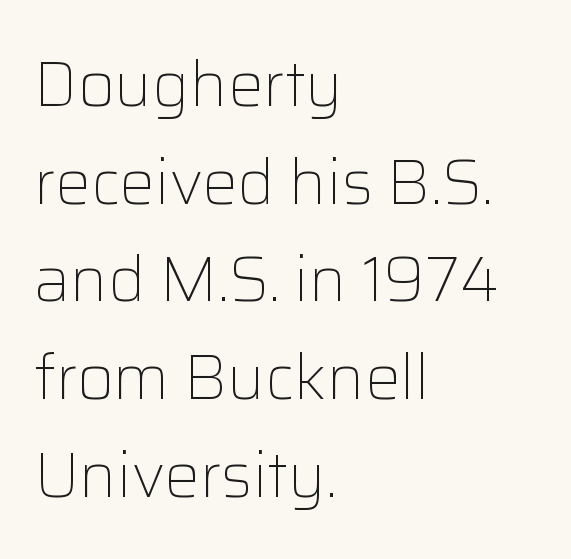
{"serif": "no", "italic": "no", "bold": "no", "weight": "light", "width": "normal", "stroke_contrast": "low", "x_height": "medium", "monospaced": "no", "underline": "no", "align": "left", "line_spacing": "normal", "line_spacing_ratio": 1.55, "letter_spacing": "normal", "letter_spacing_em": 0.0, "glyph_px": 63}
